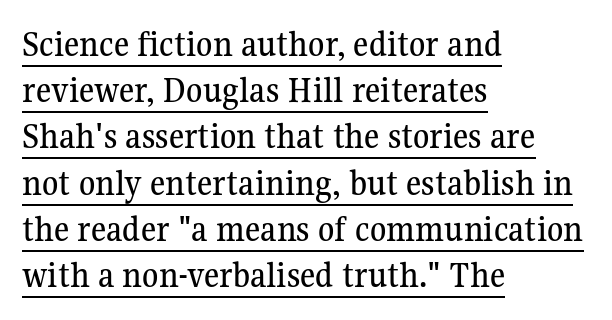
Q: Is the text italic (slanted)? A: No, it is upright.
Q: Is the typeface a serif or a sans-serif typeface? A: Serif.
Q: Is the text underlined? A: Yes.
Q: How is the paragraph aligned? A: Left-aligned.
Q: Is the spacing between letters normal or unusually wide? A: Normal.
Q: Is the spacing between lines tight, normal or loose? A: Normal.
Q: Width (condensed, normal, or wide)? A: Normal.
Q: Stroke contrast? A: Medium.
Q: x-height? A: Medium.
Q: Monospaced? A: No.
